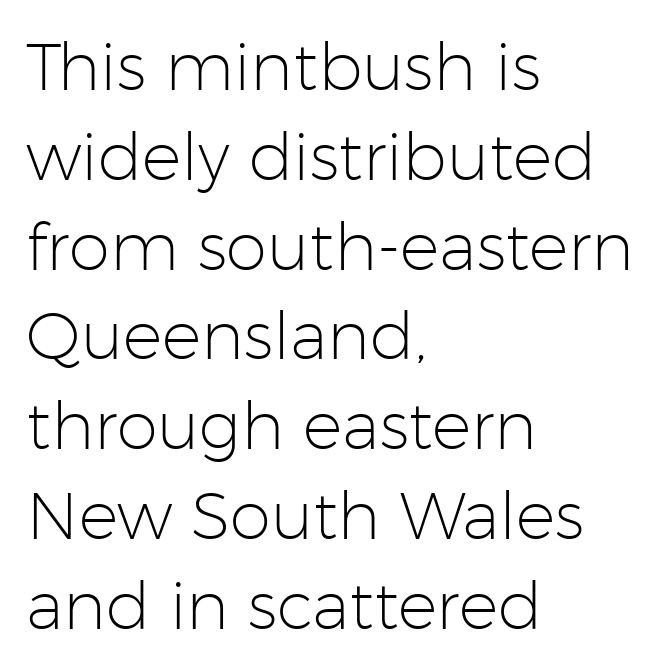
The image shows 66 px light sans-serif type, upright; set left-aligned, normal line spacing (1.36x), normal letter spacing, not underlined; low stroke contrast and a medium x-height.
